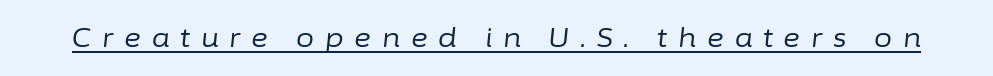
Q: Is the text bold? A: No.
Q: Is the text italic (slanted)? A: Yes, it leans right by about 6 degrees.
Q: Is the text underlined? A: Yes.
Q: Is the spacing between letters normal or unusually wide? A: Unusually wide.
